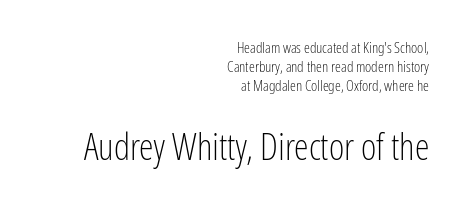
There is no visible air inserted between adjacent glyphs. To sum up the face: it is a sans, with no serifs. The letters advance in unequal steps, a hallmark of proportional type. Weight: not bold — regular or lighter.
